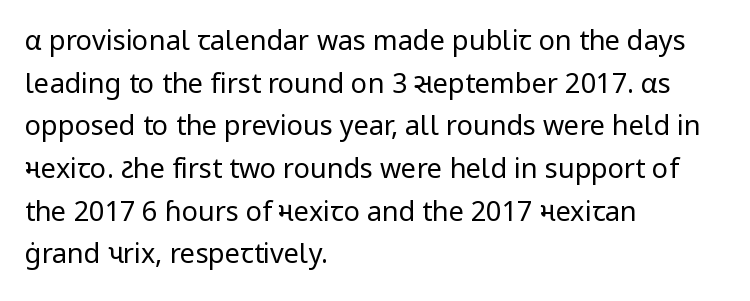
Q: Is the text bold? A: No.
Q: Is the text italic (slanted)? A: No, it is upright.
Q: Is the text underlined? A: No.
Q: How is the paragraph aligned? A: Left-aligned.
Q: Is the spacing between letters normal or unusually wide? A: Normal.
Q: Is the spacing between lines tight, normal or loose? A: Normal.
